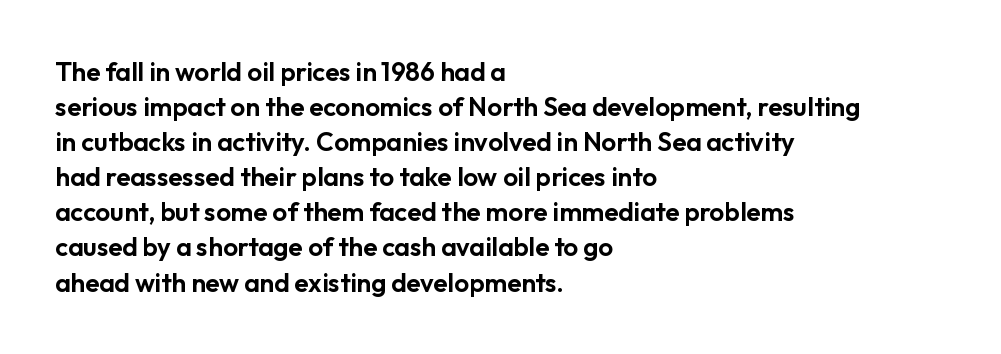
Q: Is the text italic (slanted)? A: No, it is upright.
Q: Is the text underlined? A: No.
Q: How is the paragraph aligned? A: Left-aligned.
Q: Is the spacing between letters normal or unusually wide? A: Normal.
Q: Is the spacing between lines tight, normal or loose? A: Normal.
